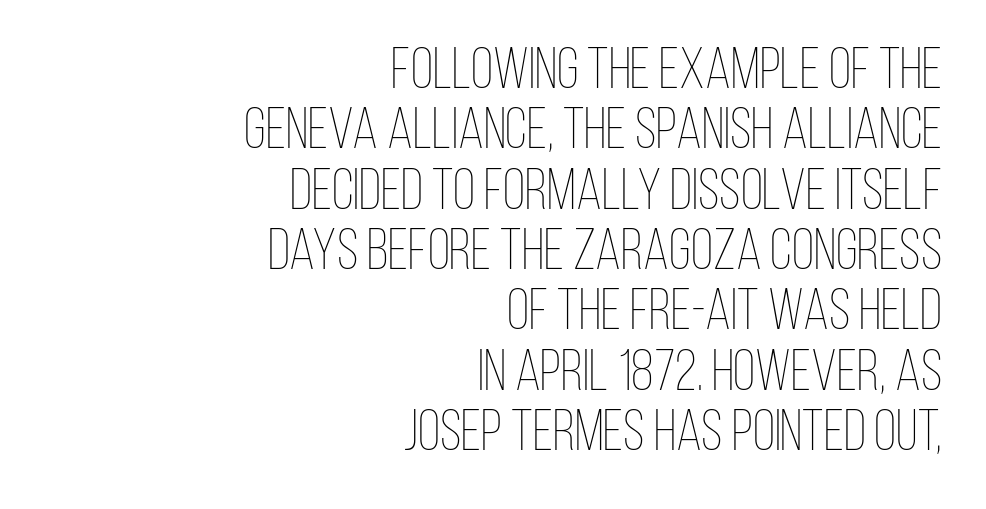
The image shows 58 px thin, condensed type, upright; set right-aligned, tight line spacing (1.04x), normal letter spacing, not underlined; low stroke contrast and a large x-height.
